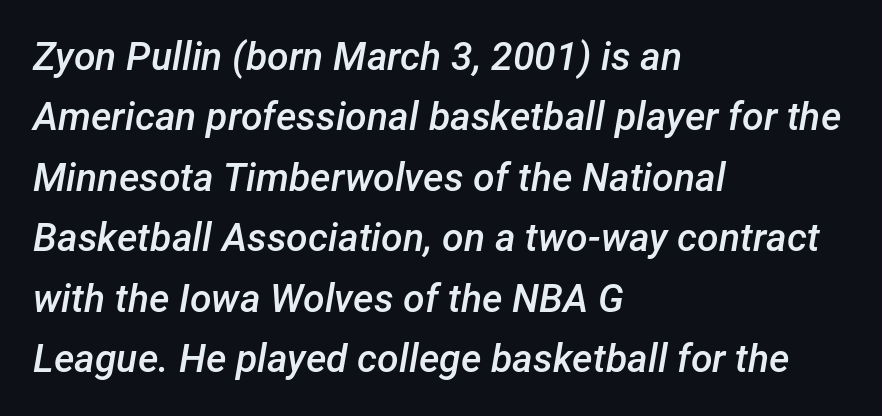
The image shows 39 px semibold type, italic (leaning right); set left-aligned, normal line spacing (1.55x), normal letter spacing, not underlined; low stroke contrast and a medium x-height.
